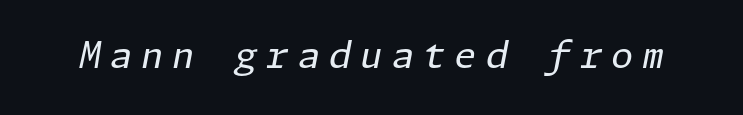
The image shows 36 px regular-weight type, italic (leaning right); set unusually wide letter spacing (+0.25 em), not underlined; low stroke contrast and a medium x-height.
